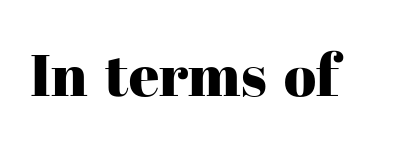
{"serif": "yes", "italic": "no", "width": "normal", "stroke_contrast": "high", "x_height": "medium", "monospaced": "no", "underline": "no", "letter_spacing": "normal", "letter_spacing_em": 0.0, "glyph_px": 59}
